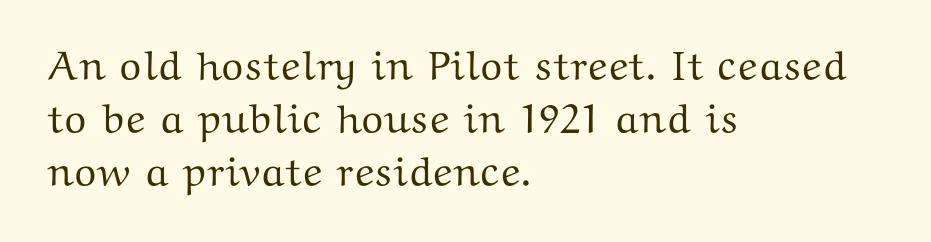
A typesetter would label this face a serif. The specimen omits any rule beneath the text block's lines. Think of a printed novel: that variable character pitch is what you see here. Inter-character spacing is left at the font's built-in metrics. Ordinary non-slanted type is in use. Where is the straight margin? On the left.
